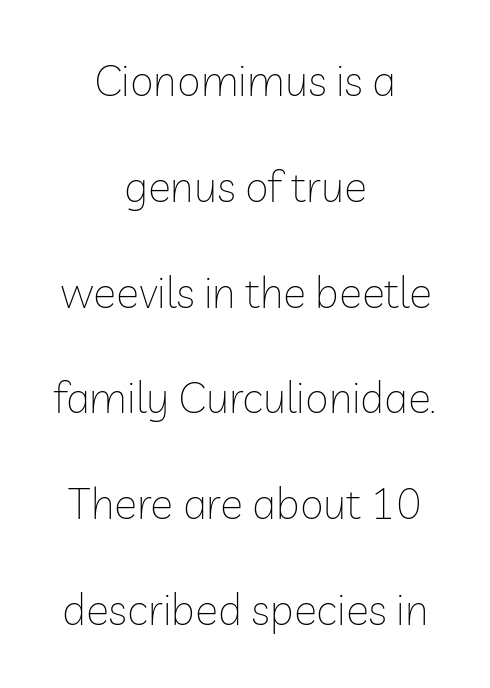
Check where the strokes stop: nothing finishes them off — pure sans. Heft: none added — not bold. Is this a fixed-width face? No — the glyphs have proportional, varying widths. The lines are spread far apart with generous leading. Type without underlining.
